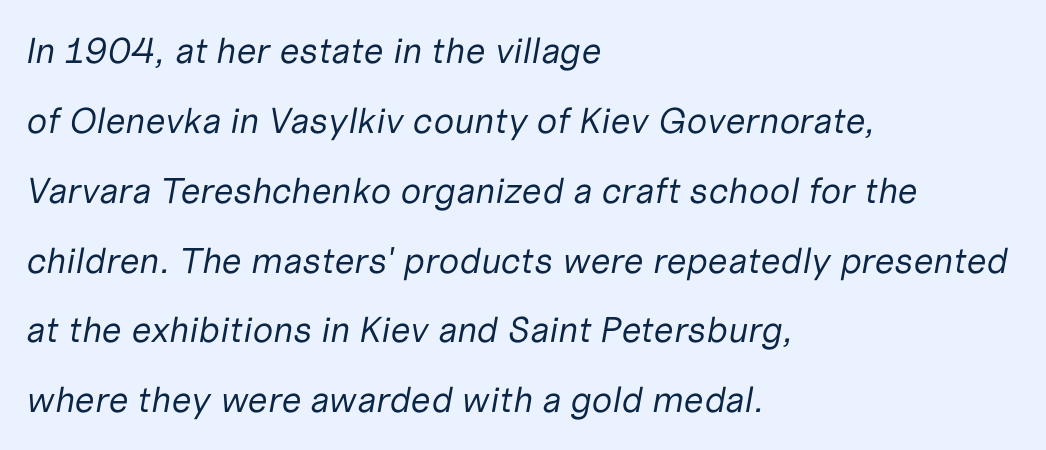
The cut favours lightness, reaching ordinary text weight at its darkest. These lines were composed using italics. This rendering leaves character spacing at its baseline value. Looks like regular typesetting: each glyph gets only the width it needs. Short and long lines alike share a common starting point at left. Regarding leading, the lines here are spaced well apart.
